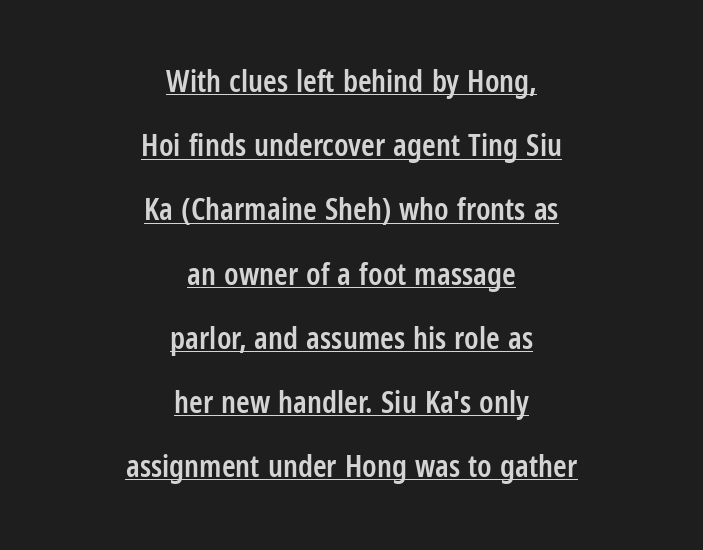
{"serif": "no", "italic": "no", "bold": "semi", "weight": "semibold", "width": "condensed", "stroke_contrast": "low", "x_height": "medium", "monospaced": "no", "underline": "yes", "align": "center", "line_spacing": "loose", "line_spacing_ratio": 2.07, "letter_spacing": "normal", "letter_spacing_em": 0.0, "glyph_px": 31}
